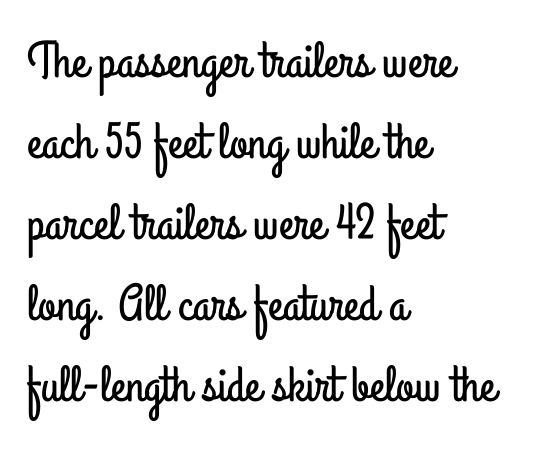
The specimen omits any rule beneath the text block's lines. Type style note: lacks serifs. Do the letters lean? They stand straight. Horizontally, the lines are justified to the leading edge only.
